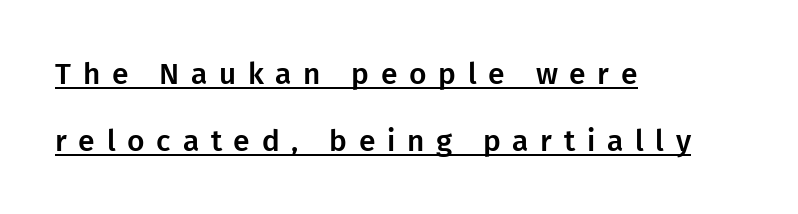
Q: Is the text italic (slanted)? A: No, it is upright.
Q: Is the typeface a serif or a sans-serif typeface? A: Sans-serif.
Q: Is the text underlined? A: Yes.
Q: How is the paragraph aligned? A: Left-aligned.
Q: Is the spacing between letters normal or unusually wide? A: Unusually wide.
Q: Is the spacing between lines tight, normal or loose? A: Loose.
Q: Width (condensed, normal, or wide)? A: Normal.
Q: Stroke contrast? A: Low.
Q: x-height? A: Medium.
Q: Monospaced? A: No.
